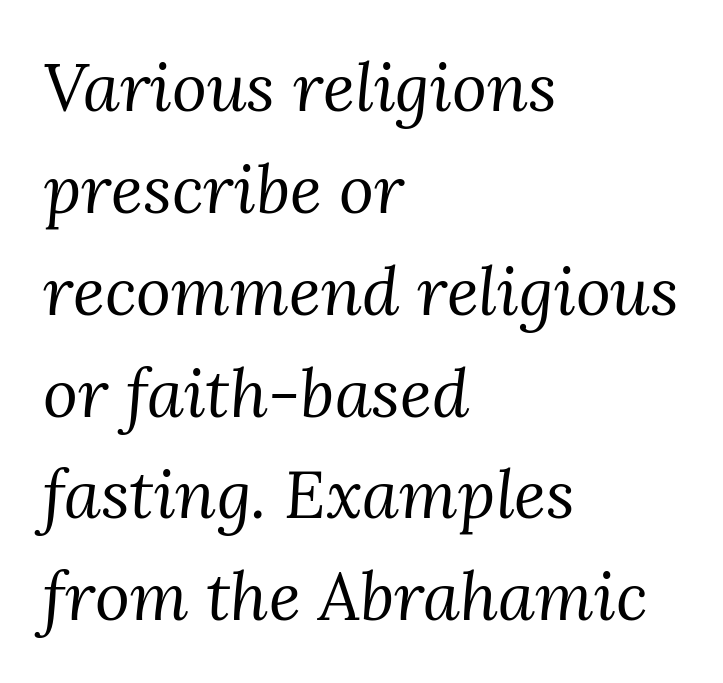
{"serif": "yes", "italic": "yes", "lean": "right", "slant_degrees": 3, "bold": "no", "weight": "regular", "width": "normal", "stroke_contrast": "medium", "x_height": "medium", "monospaced": "no", "underline": "no", "align": "left", "line_spacing": "normal", "line_spacing_ratio": 1.52, "letter_spacing": "normal", "letter_spacing_em": 0.0, "glyph_px": 67}
